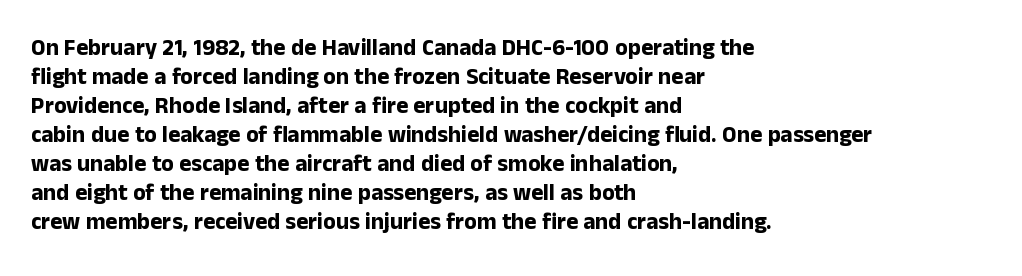
Q: Is the text bold? A: Yes.
Q: Is the text italic (slanted)? A: No, it is upright.
Q: Is the text underlined? A: No.
Q: How is the paragraph aligned? A: Left-aligned.
Q: Is the spacing between letters normal or unusually wide? A: Normal.
Q: Is the spacing between lines tight, normal or loose? A: Normal.
